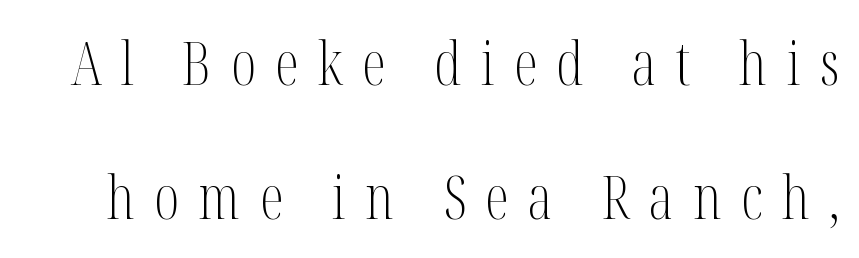
{"serif": "yes", "italic": "no", "bold": "no", "weight": "light", "width": "condensed", "stroke_contrast": "medium", "x_height": "medium", "monospaced": "no", "underline": "no", "line_spacing": "loose", "line_spacing_ratio": 2.24, "letter_spacing": "wide", "letter_spacing_em": 0.32, "glyph_px": 60}
